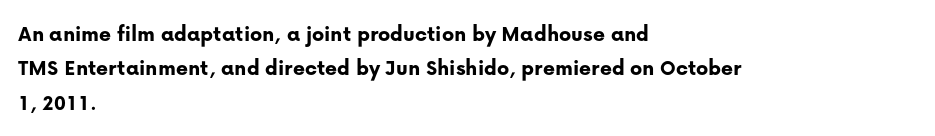
The space directly below the letters is spotless. Interline gaps are of average width in this sample. Ascenders rise straight up at ninety degrees. The rendering anchors every line to the left-hand side. The horizontal fit of the characters is conventional and even. The sample has been set heavy, in full bold.
